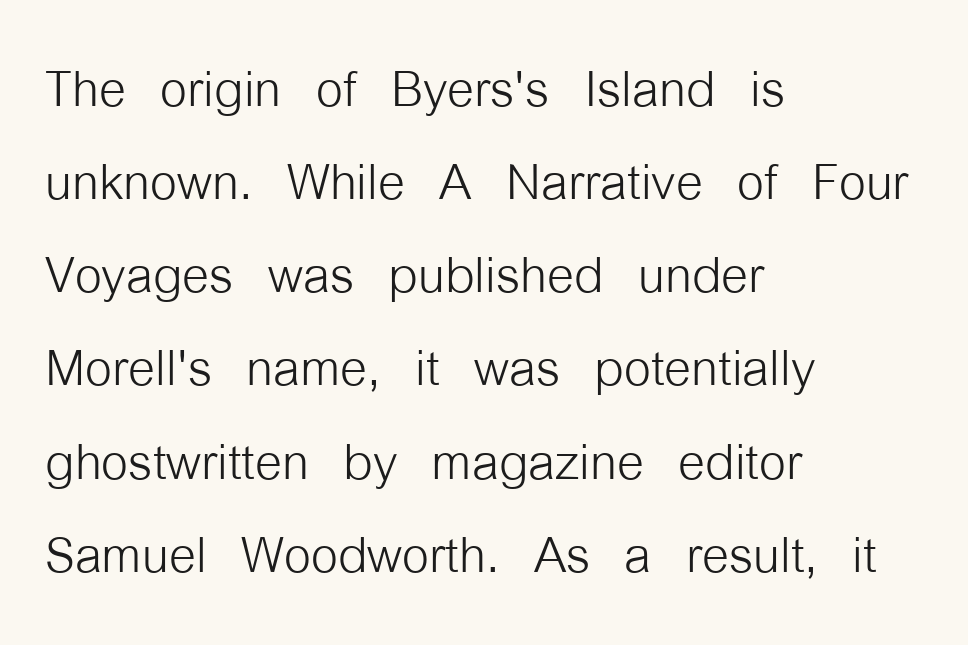
Q: Is the text bold? A: No.
Q: Is the text italic (slanted)? A: No, it is upright.
Q: Is the typeface a serif or a sans-serif typeface? A: Sans-serif.
Q: Is the text underlined? A: No.
Q: How is the paragraph aligned? A: Left-aligned.
Q: Is the spacing between letters normal or unusually wide? A: Normal.
Q: Is the spacing between lines tight, normal or loose? A: Normal.
Q: Width (condensed, normal, or wide)? A: Condensed.
Q: Stroke contrast? A: Low.
Q: x-height? A: Medium.
Q: Monospaced? A: No.
